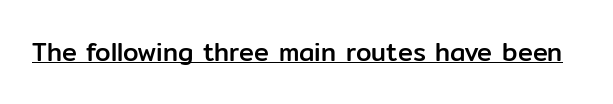
{"italic": "no", "underline": "yes", "letter_spacing": "normal", "letter_spacing_em": 0.0, "glyph_px": 25}
